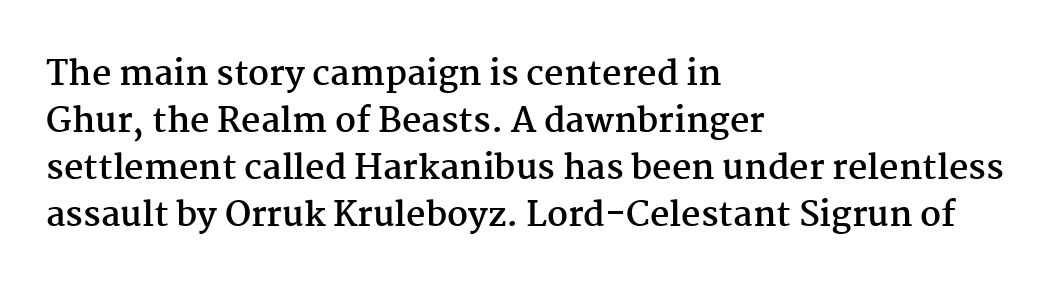
{"serif": "yes", "italic": "no", "bold": "yes", "weight": "semibold", "width": "normal", "stroke_contrast": "medium", "x_height": "medium", "monospaced": "no", "underline": "no", "align": "left", "line_spacing": "normal", "line_spacing_ratio": 1.38, "letter_spacing": "normal", "letter_spacing_em": 0.0, "glyph_px": 34}
